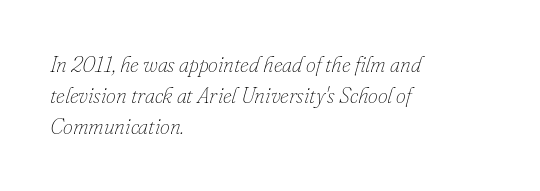
Horizontally, the lines are justified to the leading edge only. If you measured baseline to baseline, you'd find a middling distance. A light-to-regular cut is what we see here. Yep, that's italic — everything's leaning. The type is set solid horizontally, with unmodified tracking. Check the space under the baseline: it is left empty.
